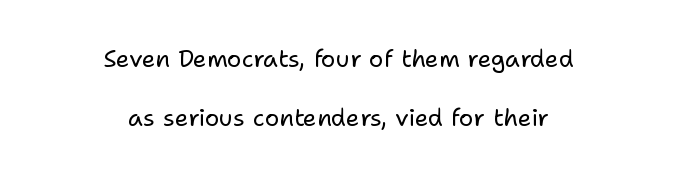
{"italic": "no", "bold": "no", "underline": "no", "align": "center", "line_spacing": "loose", "line_spacing_ratio": 2.46, "letter_spacing": "normal", "letter_spacing_em": 0.0, "glyph_px": 24}
